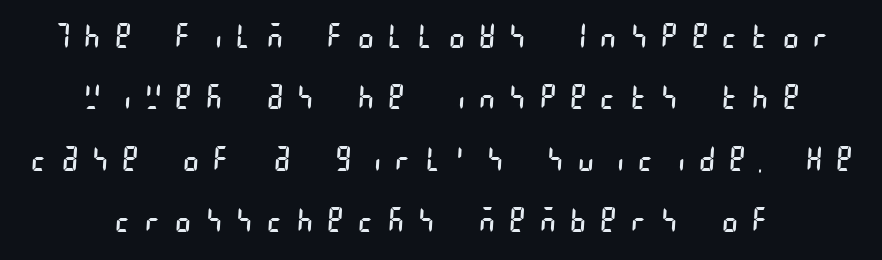
Line spacing here is loose. The type family on display is of the sans-serif kind. Underlining? Definitely not there. Each stroke keeps to a modest, everyday thickness or less. Notice how the passage keeps no hard edge, just a central spine. The gaps between neighbouring characters are conspicuously large.
